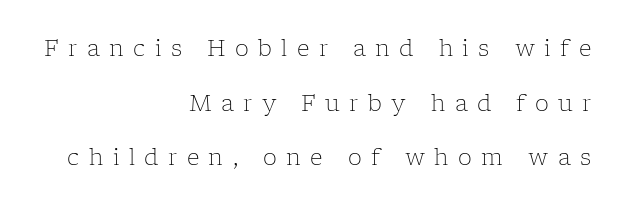
The image shows 22 px text type, upright; set right-aligned, loose line spacing (2.48x), unusually wide letter spacing (+0.43 em), not underlined.
